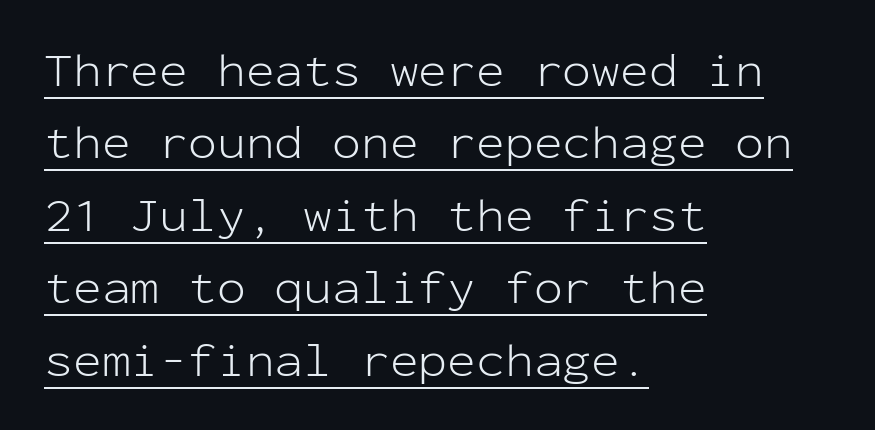
{"serif": "no", "italic": "no", "bold": "no", "weight": "light", "width": "normal", "stroke_contrast": "low", "x_height": "medium", "monospaced": "yes", "underline": "yes", "align": "left", "line_spacing": "normal", "line_spacing_ratio": 1.51, "letter_spacing": "normal", "letter_spacing_em": 0.0, "glyph_px": 48}
